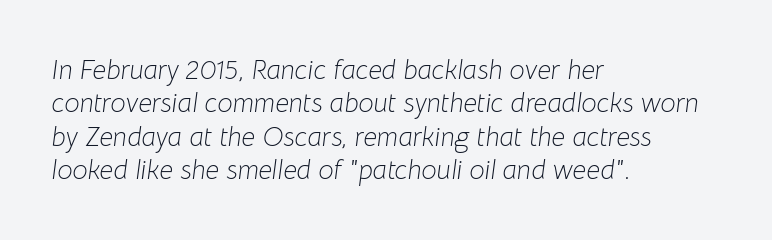
The image shows 27 px text type, italic (leaning right); set left-aligned, line spacing 1.24x, normal letter spacing, not underlined.
